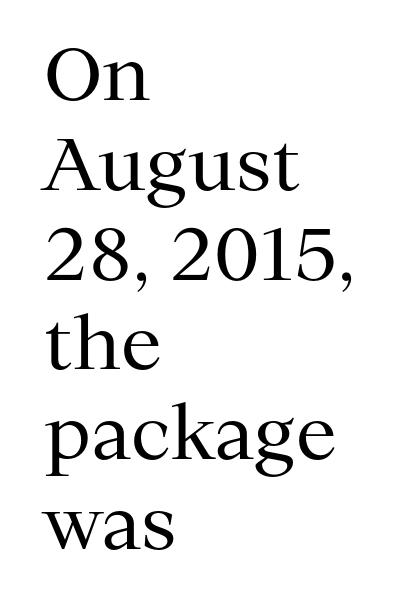
The axis of the letterforms is exactly vertical. The ragged edge is on the right, which tells us the setting is flush left. A typesetter would call this zero additional tracking. Does the type have serifs? Yes, each stem ends in a small foot. Is this a fixed-width face? No — the glyphs have proportional, varying widths.
